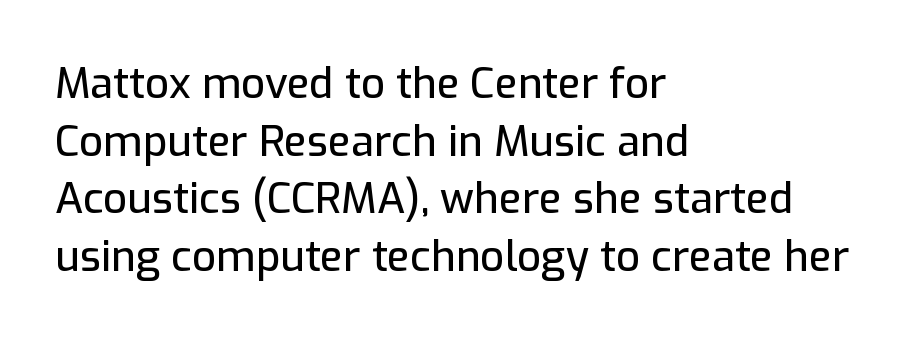
The image shows 42 px sans-serif type, upright; set left-aligned, normal line spacing (1.37x), normal letter spacing, not underlined; low stroke contrast and a medium x-height.
